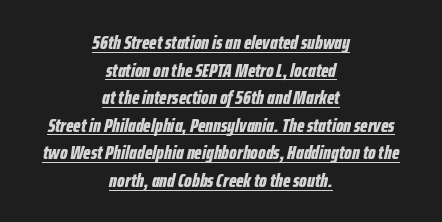
Q: Is the text bold? A: Yes.
Q: Is the text italic (slanted)? A: Yes, it leans right by about 12 degrees.
Q: Is the text underlined? A: Yes.
Q: How is the paragraph aligned? A: Centered.
Q: Is the spacing between letters normal or unusually wide? A: Normal.
Q: Is the spacing between lines tight, normal or loose? A: Normal.
